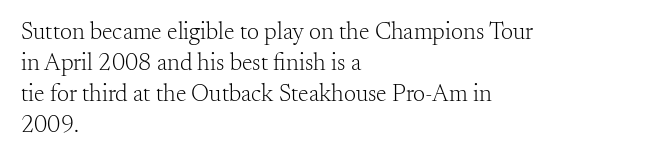
These lines keep a tight, regular rhythm from letter to letter. Notice how descenders clear the ascenders below comfortably — that's standard leading. These lines were composed using upright roman letters. One-word summary of the alignment: left. Nobody drew a line under any word here. The typesetting does not lean heavy: it is not bold.
